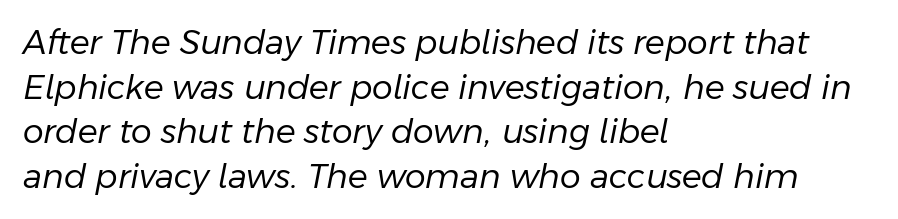
Quick note: italic. All the whitespace from short lines collects on the right. Descender tails drop into unmarked territory. Leading matches the norm, producing a regular column.
